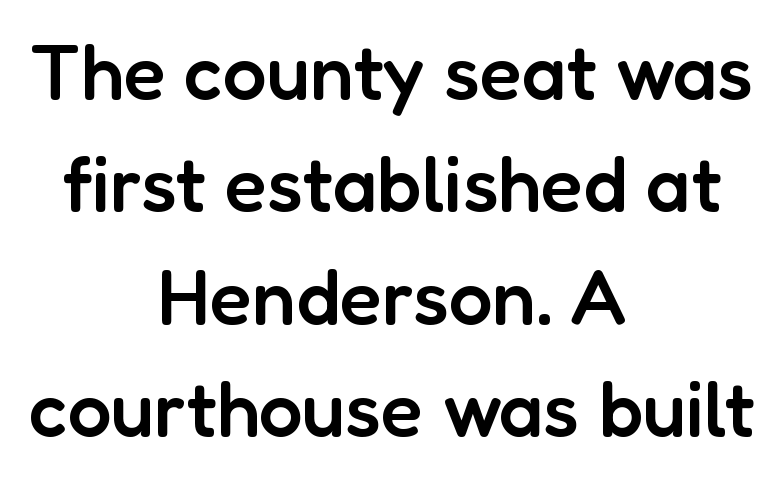
Evenly set lines give the paragraph a standard silhouette. The baseline area is clear. Proportional: the letters do not fall into vertical columns. The lines are quadded center. The lettering holds an erect, upright posture throughout.
